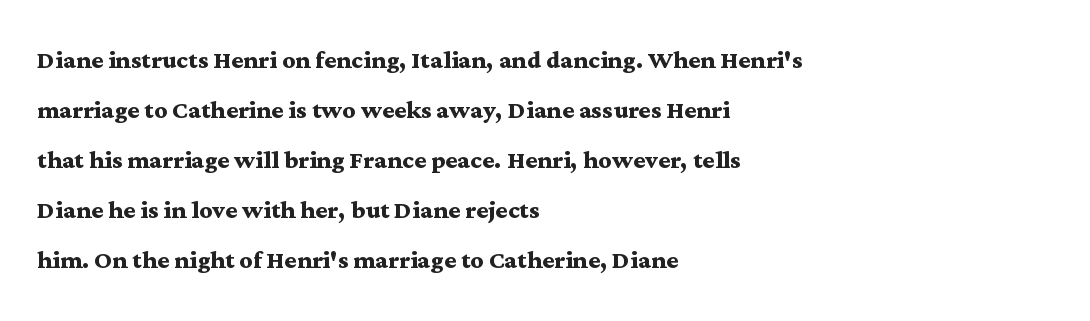
Q: Is the text bold? A: Yes.
Q: Is the text italic (slanted)? A: No, it is upright.
Q: Is the typeface a serif or a sans-serif typeface? A: Serif.
Q: Is the text underlined? A: No.
Q: How is the paragraph aligned? A: Left-aligned.
Q: Is the spacing between letters normal or unusually wide? A: Normal.
Q: Is the spacing between lines tight, normal or loose? A: Normal.
Q: Width (condensed, normal, or wide)? A: Wide.
Q: Stroke contrast? A: Medium.
Q: x-height? A: Medium.
Q: Monospaced? A: No.
